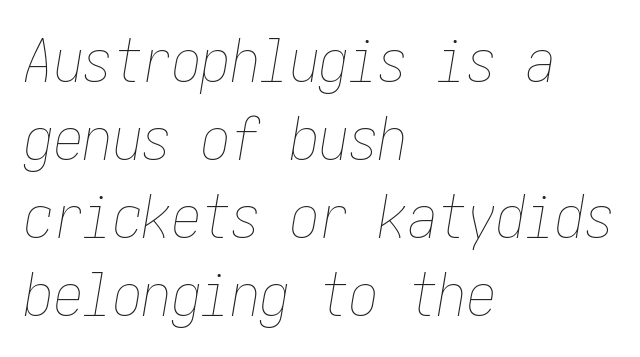
The image shows 59 px thin, condensed type, italic (leaning right); set left-aligned, normal line spacing (1.32x), normal letter spacing, not underlined; low stroke contrast and a medium x-height.
